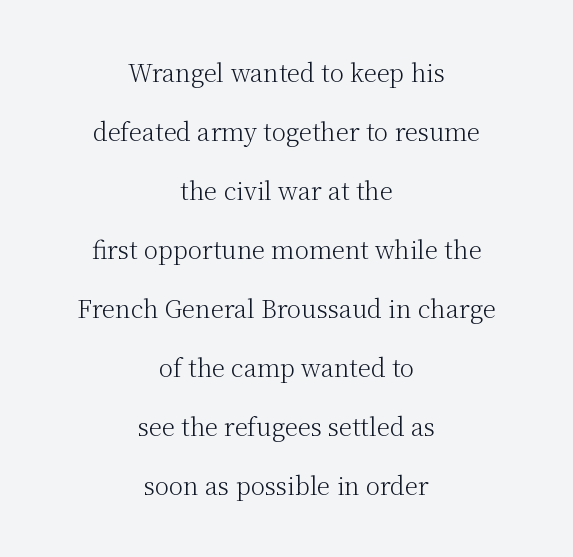
Q: Is the text bold? A: No.
Q: Is the text italic (slanted)? A: No, it is upright.
Q: Is the text underlined? A: No.
Q: How is the paragraph aligned? A: Centered.
Q: Is the spacing between letters normal or unusually wide? A: Normal.
Q: Is the spacing between lines tight, normal or loose? A: Loose.
